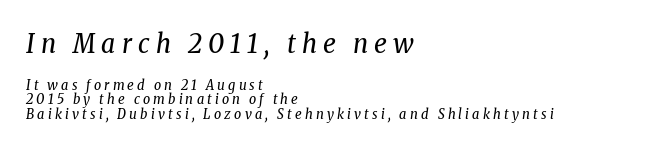
Q: Is the text bold? A: No.
Q: Is the text italic (slanted)? A: Yes, it leans right by about 8 degrees.
Q: Is the text underlined? A: No.
Q: How is the paragraph aligned? A: Left-aligned.
Q: Is the spacing between letters normal or unusually wide? A: Unusually wide.
Q: Is the spacing between lines tight, normal or loose? A: Tight.
Q: Which block of text is set in a larger size, the first (top) or the second (bottom)? A: The first (top) one.
